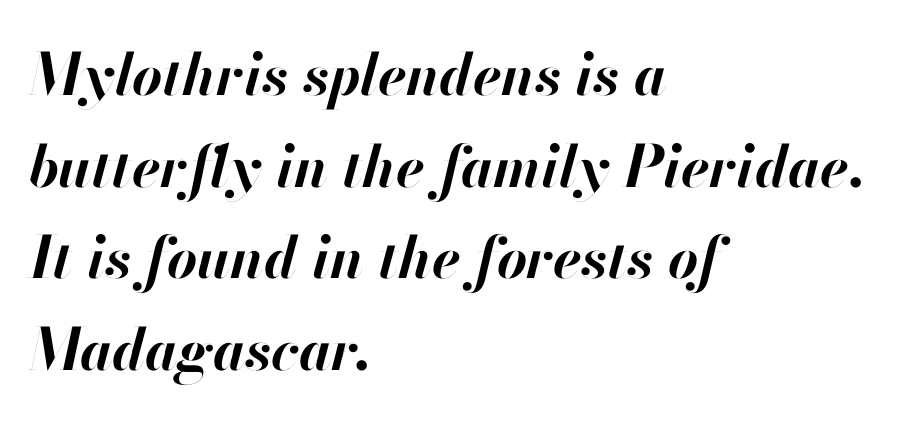
The image shows 58 px bold type, italic (leaning right); set left-aligned, normal line spacing (1.58x), normal letter spacing, not underlined; high stroke contrast and a small x-height.
